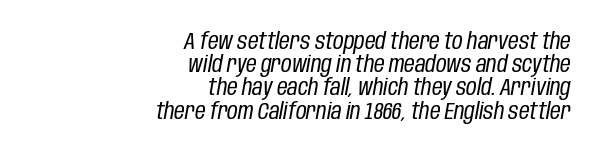
The letterforms sit at book weight or below. Descenders hang freely into open space. Italic? Definitely — the glyphs are oblique. Honestly, the rows look squashed on top of each other.
